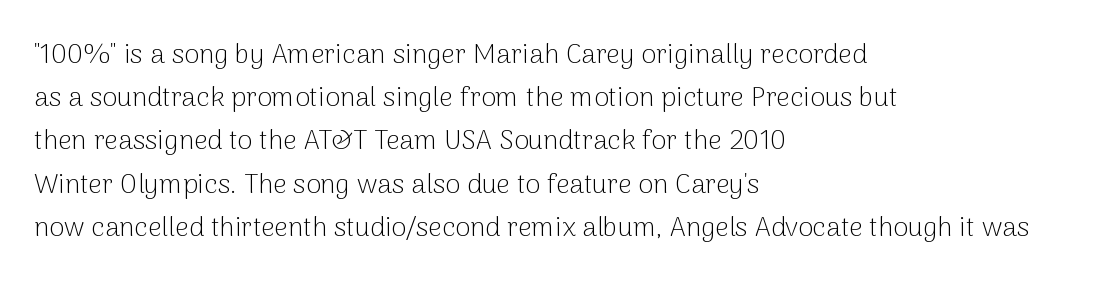
The image shows 27 px text type, upright; set left-aligned, normal line spacing (1.6x), normal letter spacing, not underlined.
